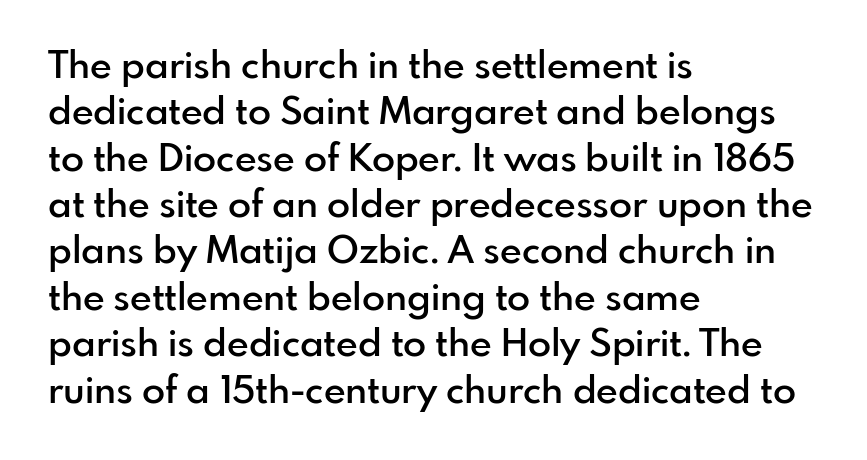
The image shows 38 px semibold sans-serif type, upright; set left-aligned, line spacing 1.22x, normal letter spacing, not underlined; low stroke contrast and a small x-height.
